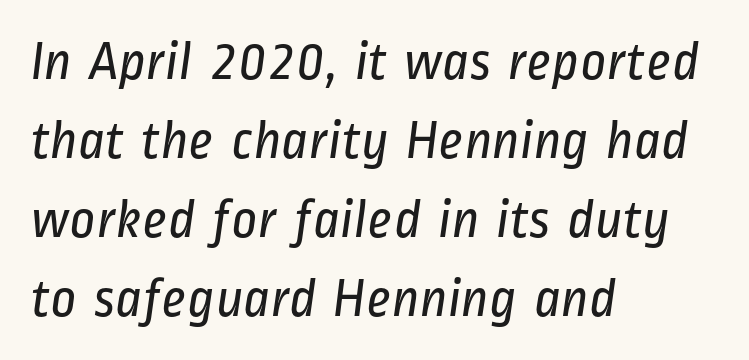
The space between consecutive lines is moderate. This sample has the flowing, uneven cadence of proportional lettering. Is this a heavy cut? Hardly; it is regular or lighter. Where is the straight margin? On the left.
